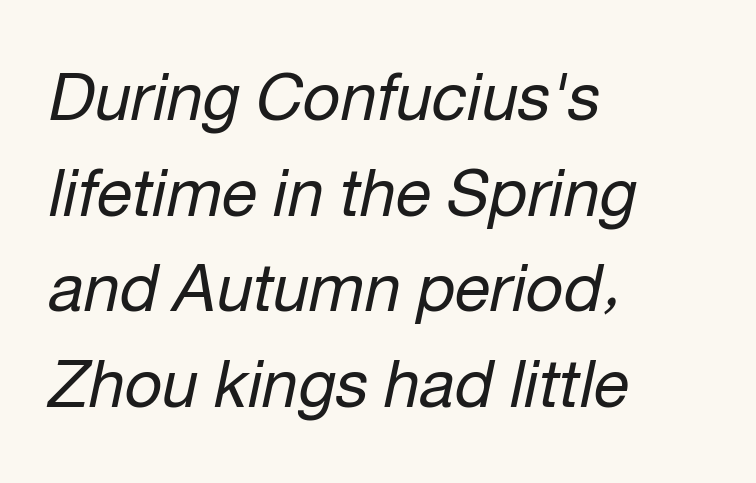
{"italic": "yes", "lean": "right", "slant_degrees": 12, "bold": "no", "weight": "regular", "width": "normal", "stroke_contrast": "low", "x_height": "medium", "monospaced": "no", "underline": "no", "align": "left", "line_spacing": "normal", "line_spacing_ratio": 1.47, "letter_spacing": "normal", "letter_spacing_em": 0.0, "glyph_px": 65}
